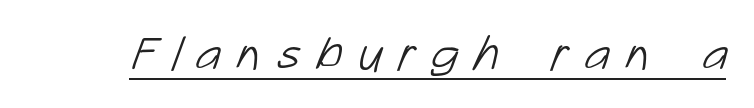
{"serif": "no", "bold": "no", "weight": "light", "width": "normal", "stroke_contrast": "low", "x_height": "medium", "monospaced": "no", "underline": "yes", "letter_spacing": "wide", "letter_spacing_em": 0.31, "glyph_px": 49}
